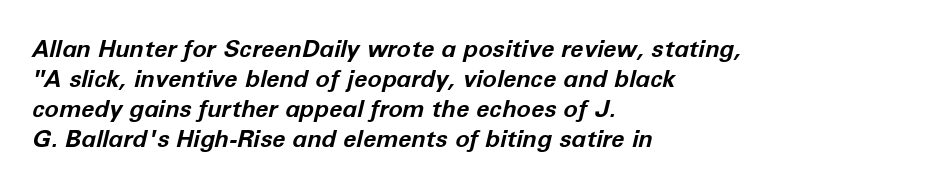
The image shows 24 px bold type, italic (leaning right); set left-aligned, normal line spacing (1.25x), normal letter spacing, not underlined.
